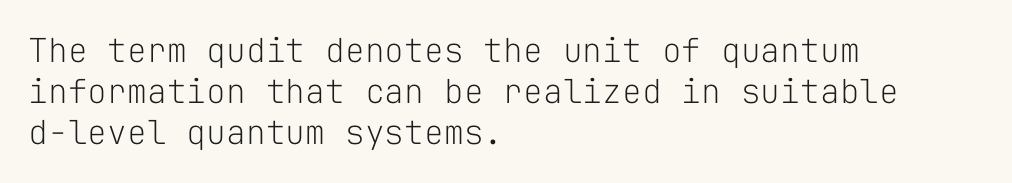
Does the leading feel generous? No, just average. Monospaced: the letters line up in strict vertical columns. The space beneath each line is pristine and unruled. These glyphs show unthickened strokes, regular width or finer.
